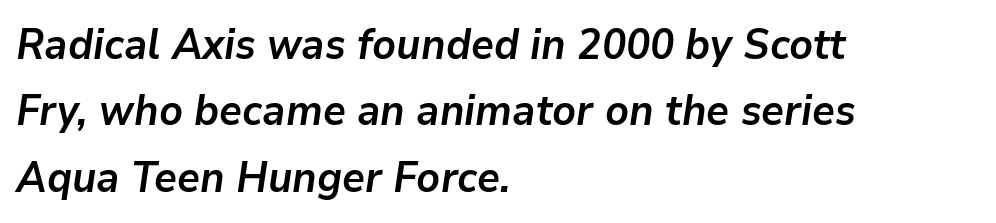
{"italic": "yes", "lean": "right", "slant_degrees": 9, "bold": "yes", "weight": "semibold", "width": "normal", "stroke_contrast": "low", "x_height": "medium", "monospaced": "no", "underline": "no", "align": "left", "line_spacing": "normal", "line_spacing_ratio": 1.58, "letter_spacing": "normal", "letter_spacing_em": 0.0, "glyph_px": 42}
